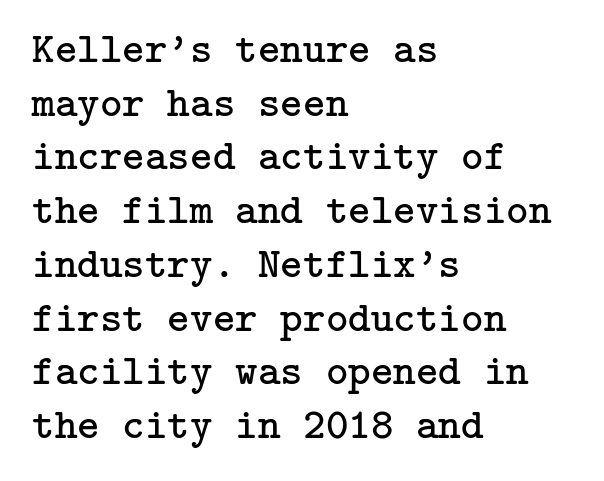
The image shows 43 px regular-weight serif type, upright; set left-aligned, normal line spacing (1.25x), normal letter spacing, not underlined; low stroke contrast and a medium x-height.
